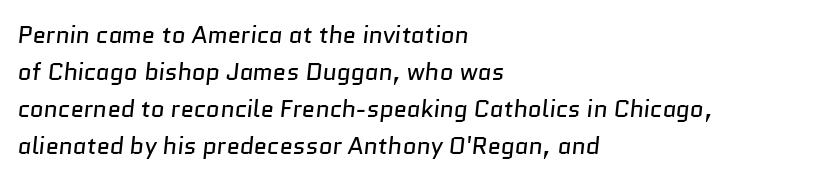
Q: Is the text bold? A: No.
Q: Is the text underlined? A: No.
Q: How is the paragraph aligned? A: Left-aligned.
Q: Is the spacing between letters normal or unusually wide? A: Normal.
Q: Is the spacing between lines tight, normal or loose? A: Normal.
